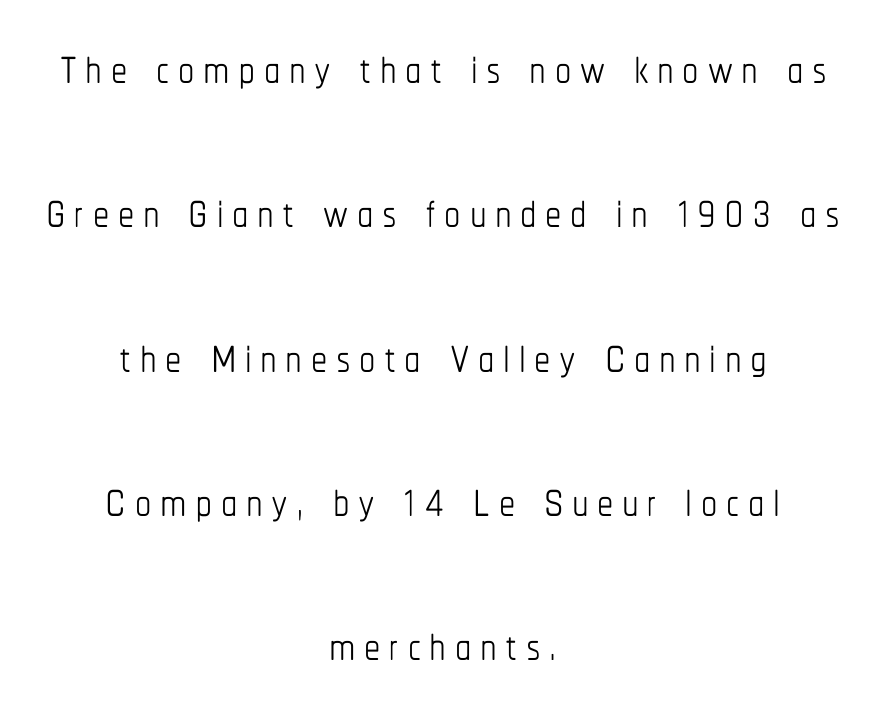
The image shows 65 px thin, condensed type, upright; set centered, loose line spacing (2.22x), not underlined; low stroke contrast and a medium x-height.
